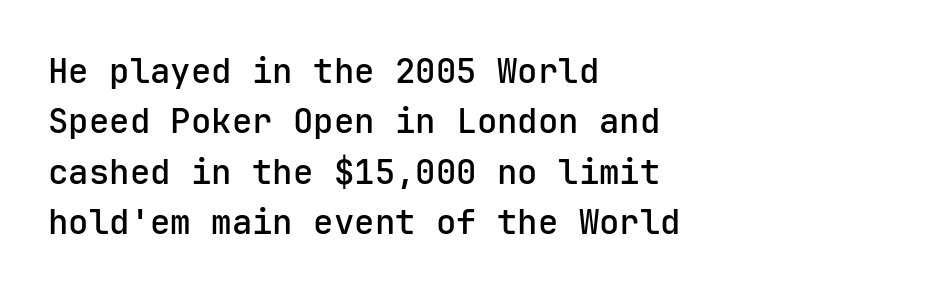
The image shows 34 px semibold sans-serif type, upright, monospaced; set left-aligned, normal line spacing (1.48x), normal letter spacing, not underlined; low stroke contrast and a medium x-height.
